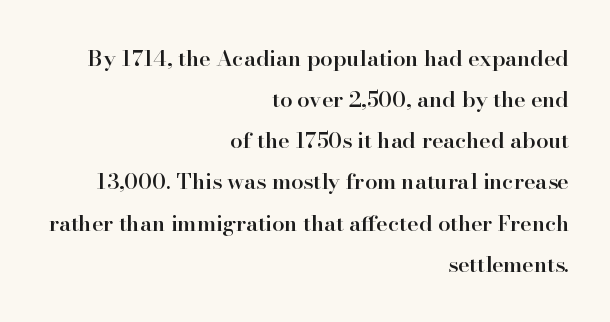
Q: Is the text bold? A: Semi-bold.
Q: Is the text italic (slanted)? A: No, it is upright.
Q: Is the text underlined? A: No.
Q: How is the paragraph aligned? A: Right-aligned.
Q: Is the spacing between letters normal or unusually wide? A: Normal.
